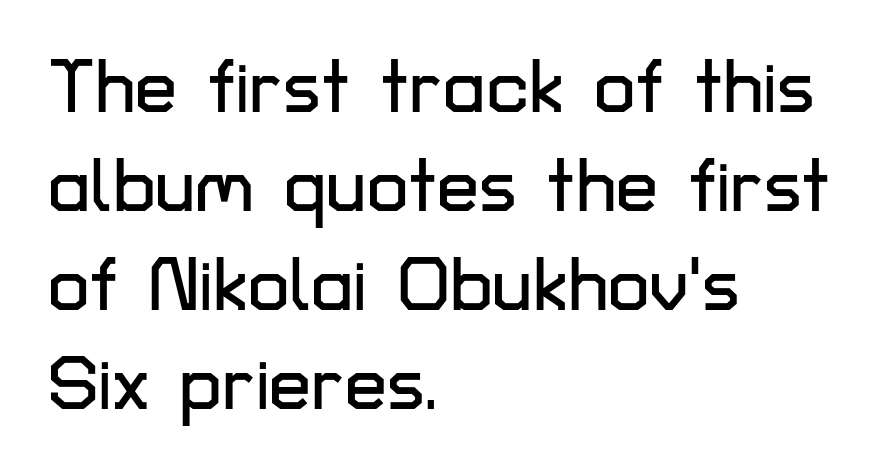
Q: Is the text italic (slanted)? A: No, it is upright.
Q: Is the typeface a serif or a sans-serif typeface? A: Sans-serif.
Q: Is the text underlined? A: No.
Q: How is the paragraph aligned? A: Left-aligned.
Q: Is the spacing between letters normal or unusually wide? A: Normal.
Q: Is the spacing between lines tight, normal or loose? A: Normal.
Q: Width (condensed, normal, or wide)? A: Normal.
Q: Stroke contrast? A: Low.
Q: x-height? A: Medium.
Q: Monospaced? A: No.
